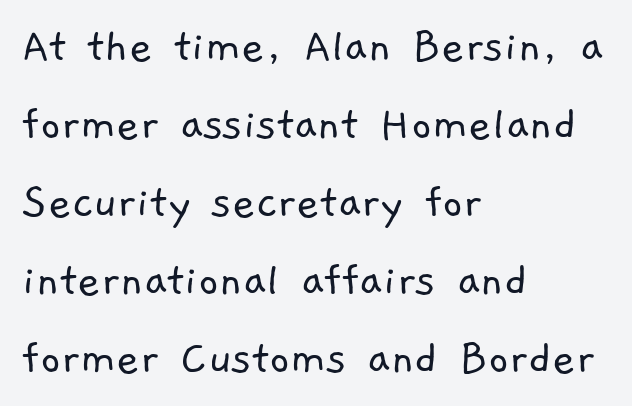
Q: Is the text bold? A: No.
Q: Is the typeface a serif or a sans-serif typeface? A: Sans-serif.
Q: Is the text underlined? A: No.
Q: How is the paragraph aligned? A: Left-aligned.
Q: Is the spacing between letters normal or unusually wide? A: Normal.
Q: Is the spacing between lines tight, normal or loose? A: Normal.
Q: Width (condensed, normal, or wide)? A: Normal.
Q: Stroke contrast? A: Low.
Q: x-height? A: Medium.
Q: Monospaced? A: No.
